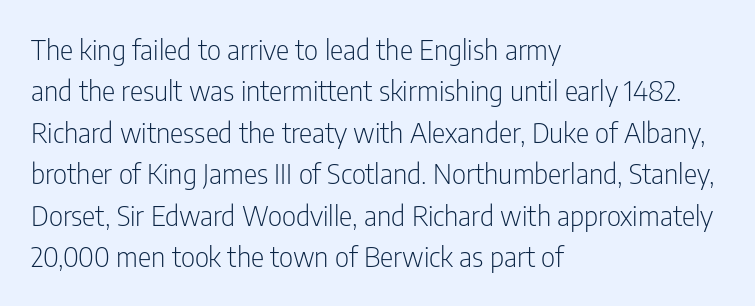
The image shows 28 px light, condensed sans-serif type, upright; set left-aligned, normal line spacing (1.48x), normal letter spacing, not underlined; low stroke contrast and a medium x-height.
